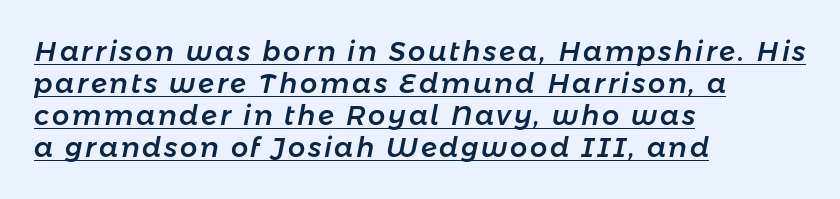
Q: Is the text italic (slanted)? A: Yes, it leans right by about 11 degrees.
Q: Is the text underlined? A: Yes.
Q: How is the paragraph aligned? A: Left-aligned.
